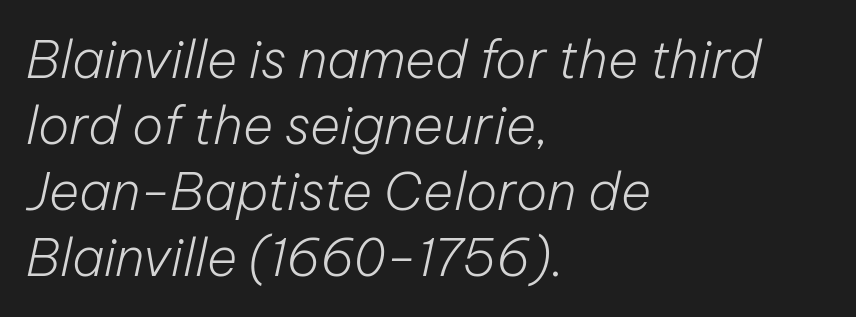
{"italic": "yes", "lean": "right", "slant_degrees": 12, "bold": "no", "weight": "light", "width": "normal", "stroke_contrast": "low", "x_height": "medium", "monospaced": "no", "underline": "no", "align": "left", "line_spacing": "normal", "line_spacing_ratio": 1.27, "letter_spacing": "normal", "letter_spacing_em": 0.0, "glyph_px": 52}
